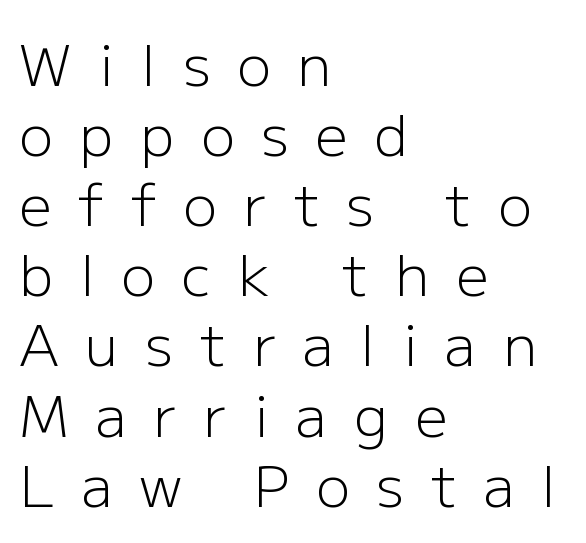
Q: Is the text bold? A: No.
Q: Is the text italic (slanted)? A: No, it is upright.
Q: Is the typeface a serif or a sans-serif typeface? A: Sans-serif.
Q: Is the text underlined? A: No.
Q: How is the paragraph aligned? A: Left-aligned.
Q: Is the spacing between letters normal or unusually wide? A: Unusually wide.
Q: Width (condensed, normal, or wide)? A: Normal.
Q: Stroke contrast? A: Low.
Q: x-height? A: Medium.
Q: Monospaced? A: No.
